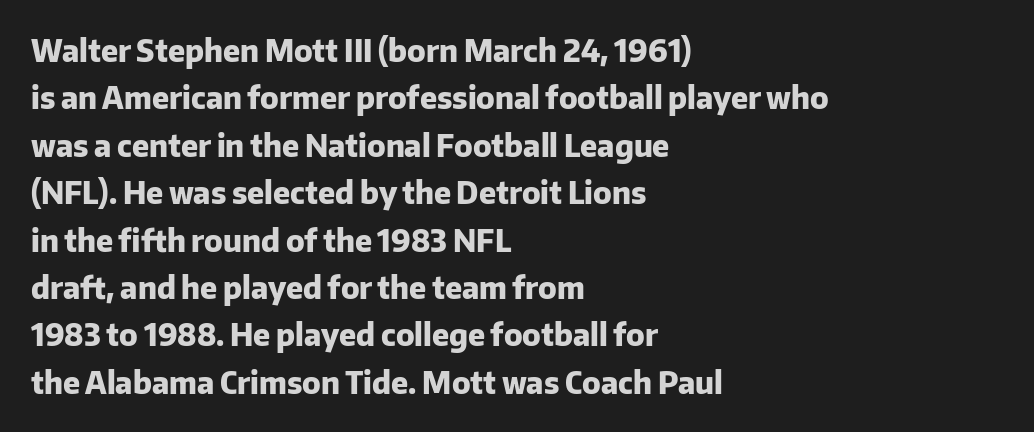
The rendering shows plain stroke endings on the letterforms — a sans-serif design. These lines keep a tight, regular rhythm from letter to letter. Each letter keeps its own natural width here, so spacing adapts to shape. What weight is shown? A full bold with thick strokes. Upright lettering throughout. Descenders hang freely into open space.
